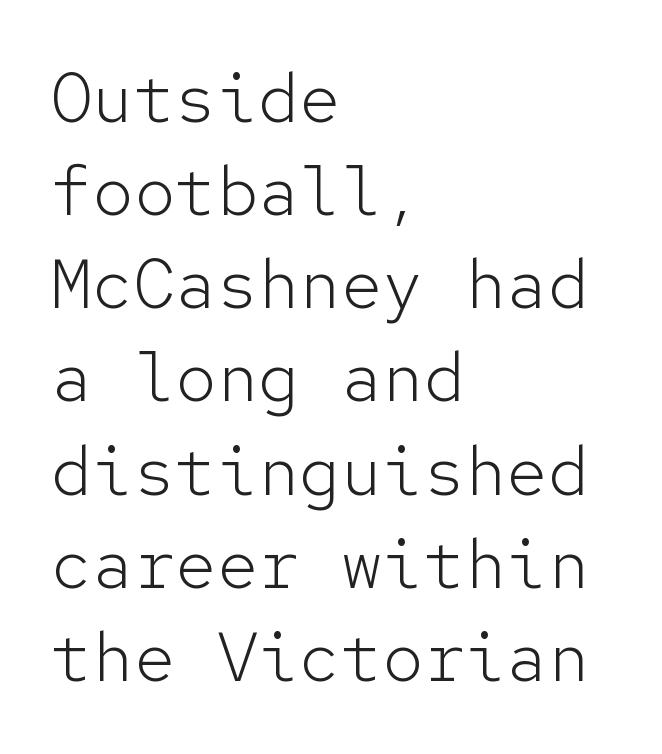
Type style note: lacks serifs. The weight would be labelled regular, book, light, or lighter still. Note the uniform advance width — an 'i' takes as much space as an 'm'. One glance says typical: line gaps are just what's usual. Inter-character spacing is left at the font's built-in metrics.
